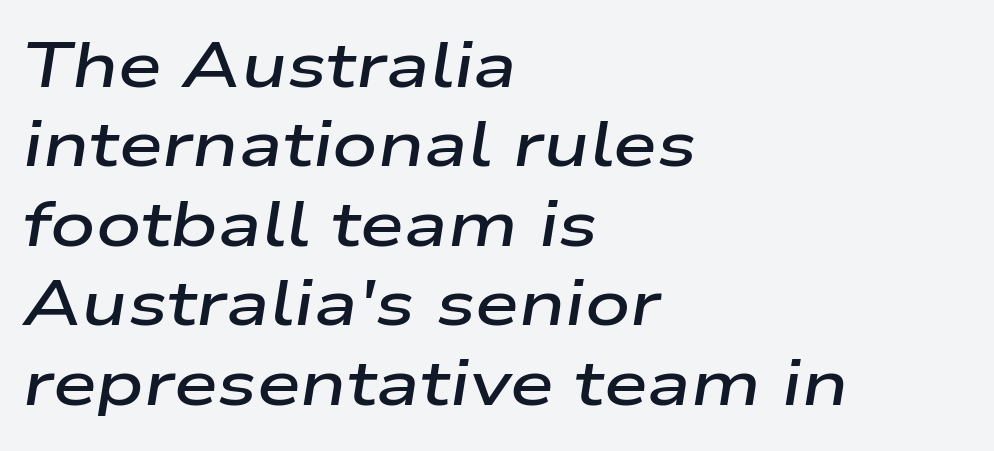
Q: Is the text bold? A: Semi-bold.
Q: Is the text italic (slanted)? A: Yes, it leans right by about 9 degrees.
Q: Is the text underlined? A: No.
Q: How is the paragraph aligned? A: Left-aligned.
Q: Is the spacing between letters normal or unusually wide? A: Normal.
Q: Is the spacing between lines tight, normal or loose? A: Normal.
Q: Width (condensed, normal, or wide)? A: Wide.
Q: Stroke contrast? A: Low.
Q: x-height? A: Medium.
Q: Monospaced? A: No.
